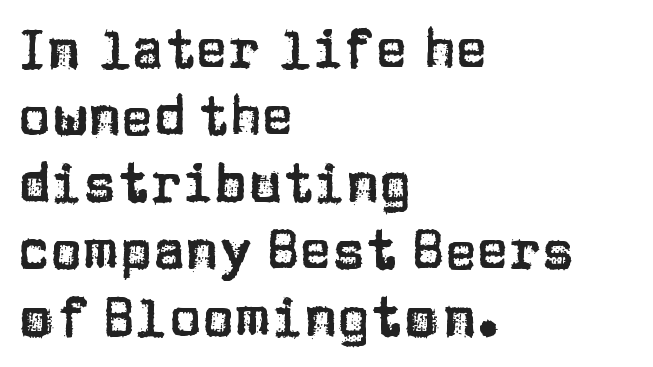
The letters advance in unequal steps, a hallmark of proportional type. The text block is weighted toward the left margin, trailing off unevenly rightward. Style check: upright. Students, note that the glyphs here touch the page at normal intervals.
